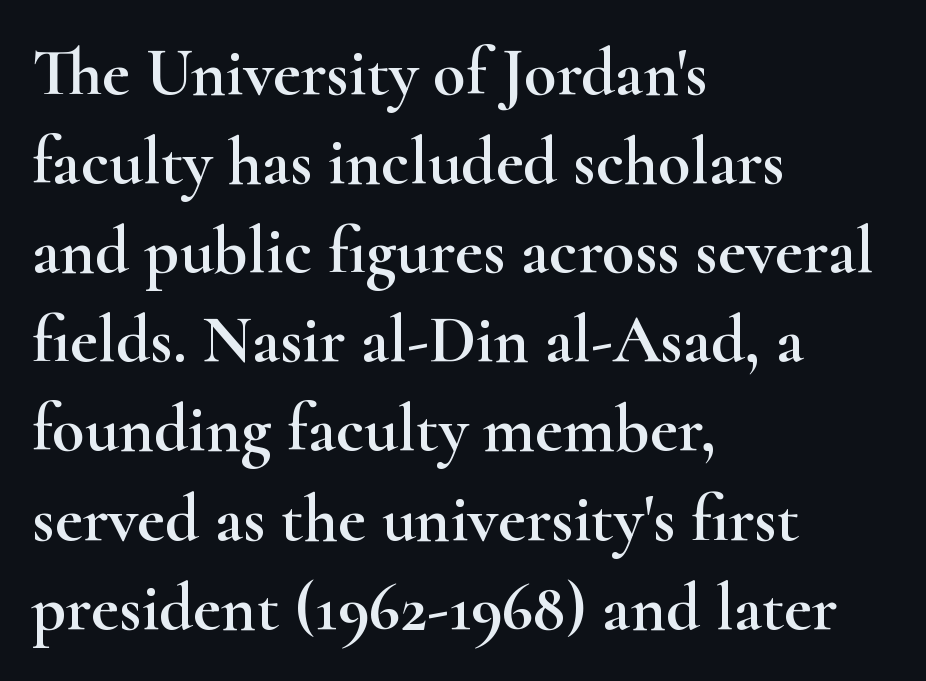
Q: Is the text italic (slanted)? A: No, it is upright.
Q: Is the typeface a serif or a sans-serif typeface? A: Serif.
Q: Is the text underlined? A: No.
Q: How is the paragraph aligned? A: Left-aligned.
Q: Is the spacing between letters normal or unusually wide? A: Normal.
Q: Is the spacing between lines tight, normal or loose? A: Normal.
Q: Width (condensed, normal, or wide)? A: Wide.
Q: Stroke contrast? A: High.
Q: x-height? A: Small.
Q: Monospaced? A: No.
